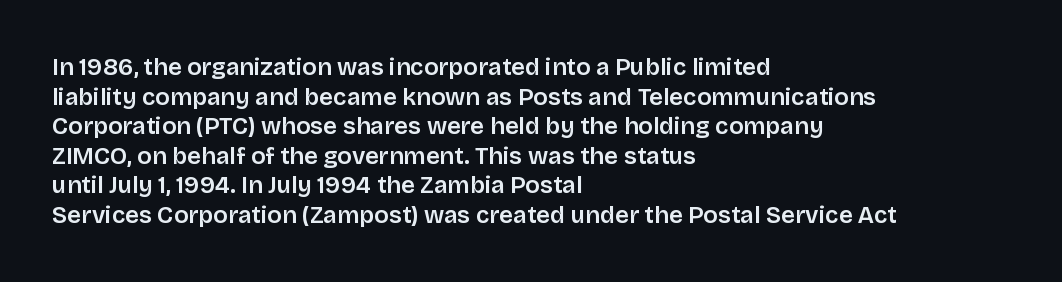
{"italic": "no", "underline": "no", "align": "left", "line_spacing_ratio": 1.23, "letter_spacing": "normal", "letter_spacing_em": 0.0, "glyph_px": 24}
